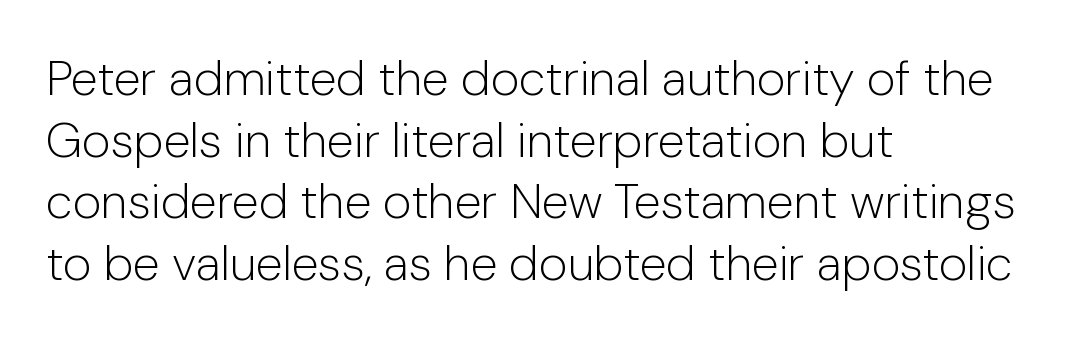
Vertical stems look standard width or narrower in stroke. Quick note: underline off. Leading matches the norm, producing a regular column. A classic flush-left, rag-right setting is used for this passage.
